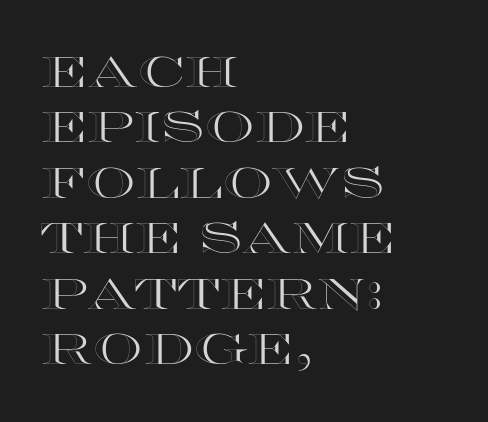
{"italic": "no", "width": "wide", "x_height": "large", "monospaced": "no", "underline": "no", "align": "left", "line_spacing": "normal", "line_spacing_ratio": 1.26, "letter_spacing": "normal", "letter_spacing_em": 0.0, "glyph_px": 44}
